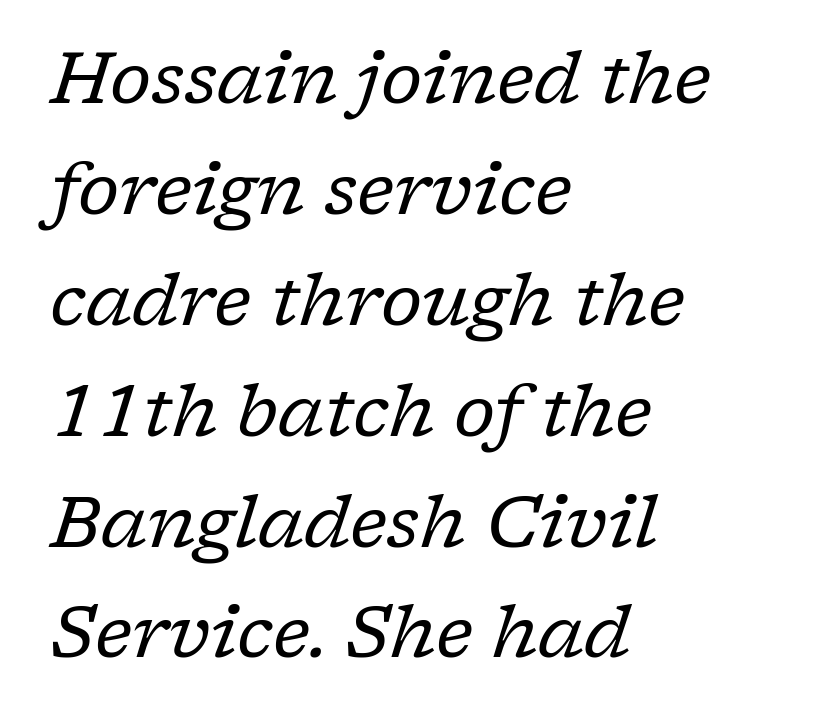
Stems here are at most as thick as an everyday book face. These lines stack with their left ends in a neat column. Serif or sans? Serif — the stroke terminals have little feet. A clean baseline with only descenders dipping below it. The space between consecutive lines is moderate.
